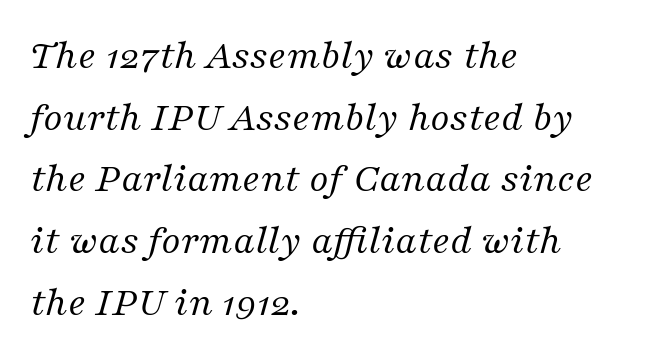
Q: Is the text bold? A: No.
Q: Is the text italic (slanted)? A: Yes, it leans right by about 16 degrees.
Q: Is the typeface a serif or a sans-serif typeface? A: Serif.
Q: Is the text underlined? A: No.
Q: How is the paragraph aligned? A: Left-aligned.
Q: Is the spacing between letters normal or unusually wide? A: Normal.
Q: Is the spacing between lines tight, normal or loose? A: Normal.
Q: Width (condensed, normal, or wide)? A: Normal.
Q: Stroke contrast? A: Medium.
Q: x-height? A: Medium.
Q: Monospaced? A: No.
